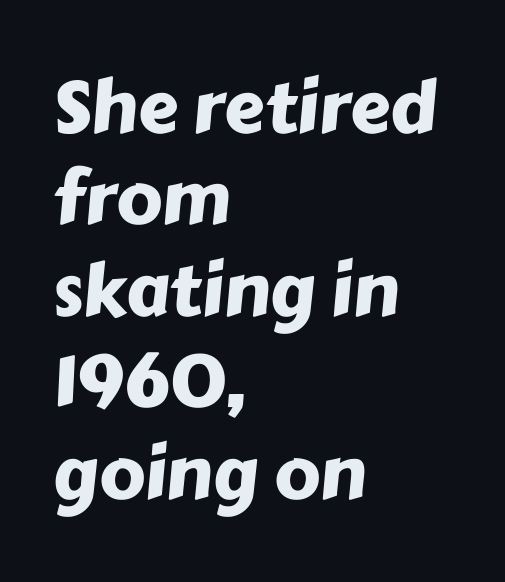
Q: Is the typeface a serif or a sans-serif typeface? A: Sans-serif.
Q: Is the text underlined? A: No.
Q: How is the paragraph aligned? A: Left-aligned.
Q: Is the spacing between letters normal or unusually wide? A: Normal.
Q: Is the spacing between lines tight, normal or loose? A: Normal.
Q: Width (condensed, normal, or wide)? A: Normal.
Q: Stroke contrast? A: Low.
Q: x-height? A: Medium.
Q: Monospaced? A: No.
